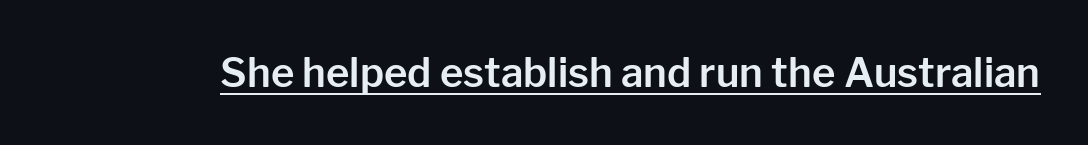
{"serif": "no", "italic": "no", "width": "normal", "stroke_contrast": "low", "x_height": "medium", "monospaced": "no", "underline": "yes", "letter_spacing": "normal", "letter_spacing_em": 0.0, "glyph_px": 40}
